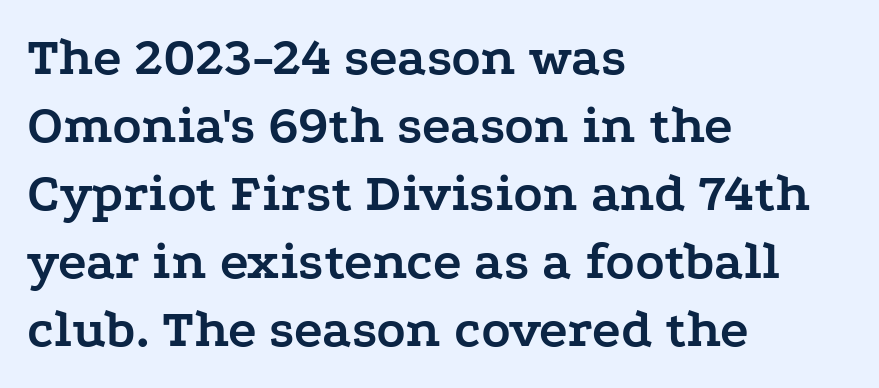
Vertically, the passage feels balanced, rows spaced as you'd expect. Words float on clear page, feet unadorned. Reading down the block, your eye returns to a fixed left position each line. Here the designer chose a conventional face with non-uniform glyph widths. The horizontal fit of the characters is conventional and even. Nope, not italic — everything's standing straight.
